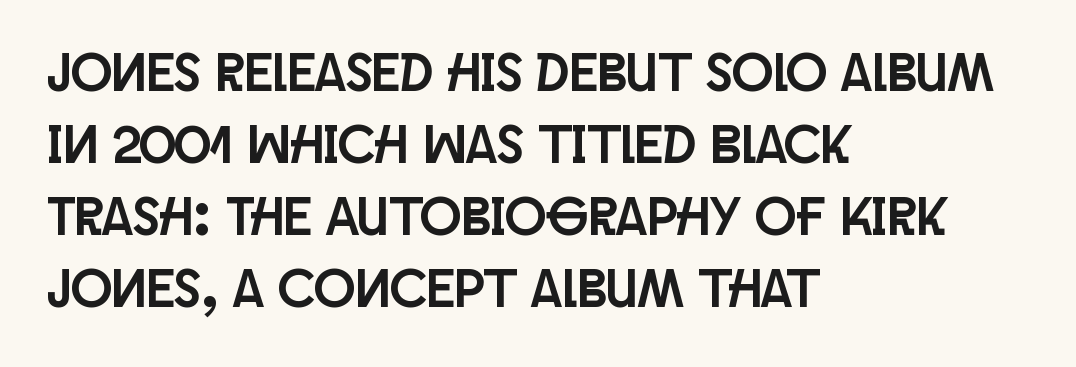
The image shows 55 px condensed sans-serif type, upright; set left-aligned, normal line spacing (1.31x), normal letter spacing, not underlined; low stroke contrast and a large x-height.
